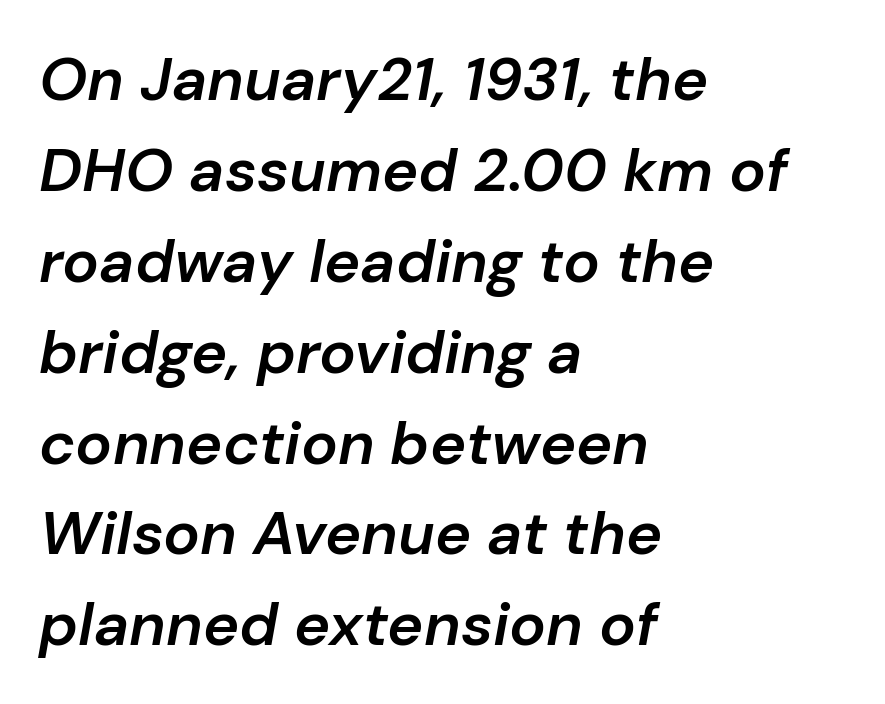
The image shows 61 px semibold type, italic (leaning right); set left-aligned, normal line spacing (1.49x), normal letter spacing, not underlined; low stroke contrast and a medium x-height.
